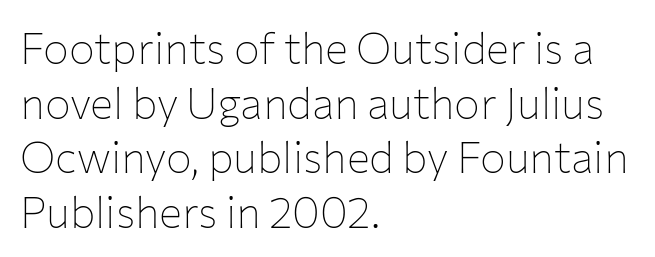
The passage shown is typed in a proportional face where columns would drift. The space beneath each line is pristine and unruled. The gaps between neighbouring characters are ordinary and unremarkable. Stroke mass is kept to a normal reading level or below. One-word summary of the alignment: left.
